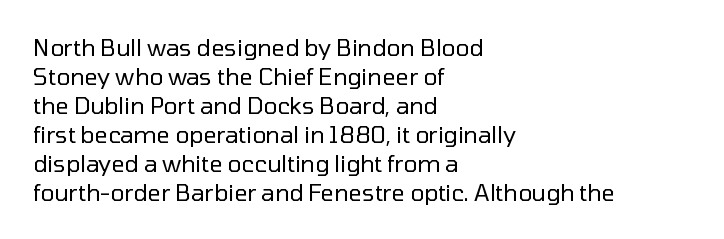
Q: Is the text bold? A: No.
Q: Is the text italic (slanted)? A: No, it is upright.
Q: Is the text underlined? A: No.
Q: How is the paragraph aligned? A: Left-aligned.
Q: Is the spacing between letters normal or unusually wide? A: Normal.
Q: Is the spacing between lines tight, normal or loose? A: Normal.
